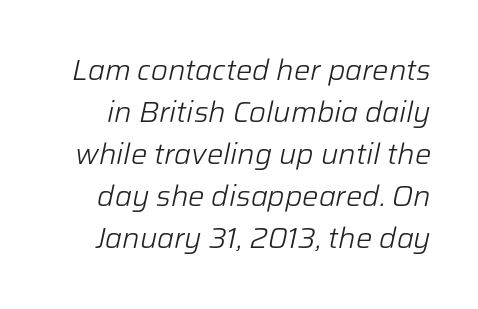
The image shows 29 px light type, italic (leaning right); set normal line spacing (1.45x), normal letter spacing, not underlined; low stroke contrast and a medium x-height.
